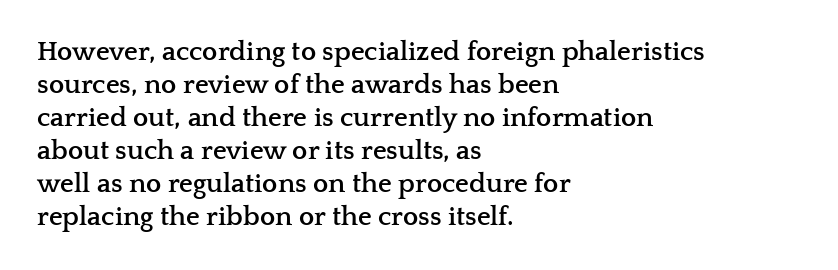
Words float on clear page, feet unadorned. Does the lettering tilt? It doesn't — this is upright. Visually the block forms a straight wall on the left and a jagged coastline on the right. These words are printed bold, with thick strokes throughout. Characters follow at the spacing the type designer built in.
